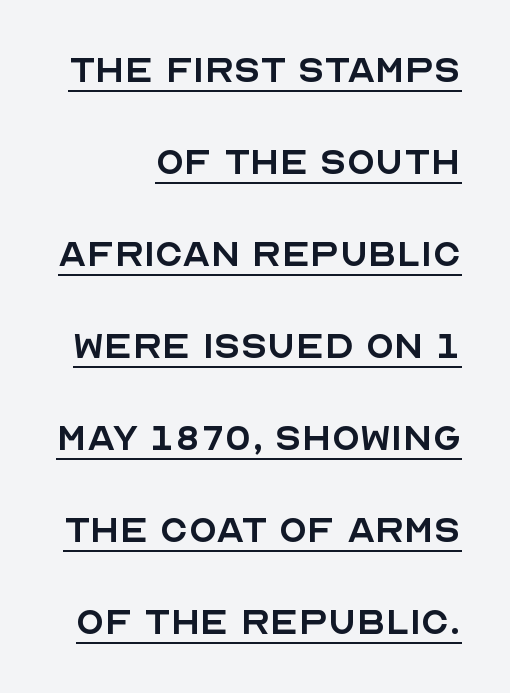
Q: Is the text bold? A: No.
Q: Is the text italic (slanted)? A: No, it is upright.
Q: Is the typeface a serif or a sans-serif typeface? A: Sans-serif.
Q: Is the text underlined? A: Yes.
Q: Is the spacing between letters normal or unusually wide? A: Normal.
Q: Is the spacing between lines tight, normal or loose? A: Loose.
Q: Width (condensed, normal, or wide)? A: Normal.
Q: x-height? A: Large.
Q: Monospaced? A: No.
